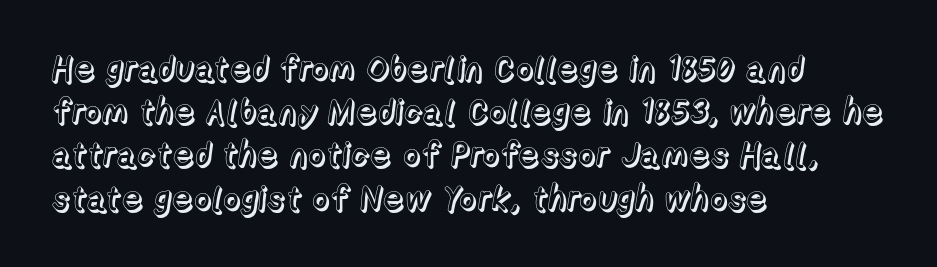
Reading down the block, your eye returns to a fixed left position each line. A clean baseline with only descenders dipping below it. Leading: standard.
